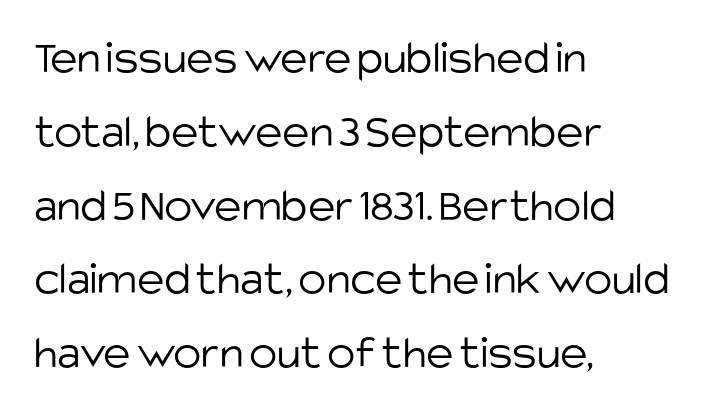
Q: Is the text bold? A: No.
Q: Is the text italic (slanted)? A: No, it is upright.
Q: Is the typeface a serif or a sans-serif typeface? A: Sans-serif.
Q: Is the text underlined? A: No.
Q: How is the paragraph aligned? A: Left-aligned.
Q: Is the spacing between letters normal or unusually wide? A: Normal.
Q: Is the spacing between lines tight, normal or loose? A: Normal.
Q: Width (condensed, normal, or wide)? A: Normal.
Q: Stroke contrast? A: Low.
Q: x-height? A: Large.
Q: Monospaced? A: No.
